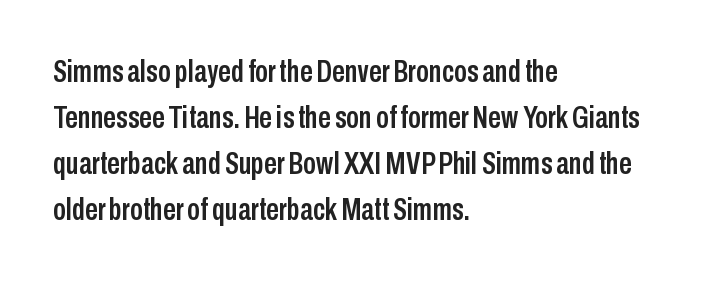
Q: Is the text italic (slanted)? A: No, it is upright.
Q: Is the typeface a serif or a sans-serif typeface? A: Sans-serif.
Q: Is the text underlined? A: No.
Q: How is the paragraph aligned? A: Left-aligned.
Q: Is the spacing between letters normal or unusually wide? A: Normal.
Q: Is the spacing between lines tight, normal or loose? A: Normal.
Q: Width (condensed, normal, or wide)? A: Condensed.
Q: Stroke contrast? A: Low.
Q: x-height? A: Medium.
Q: Monospaced? A: No.
